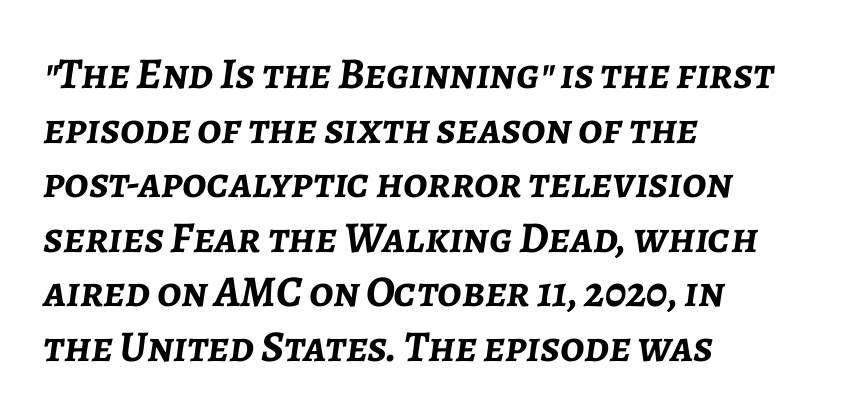
The compositor pushed each line to the left boundary. Character widths vary here, with narrow letters taking less room than wide ones. Looking at the ascenders, they clearly lean. Lines of text with bare space underneath. This is heavy type, rendered in bold. You could call the tracking neutral — neither tight nor loose.
